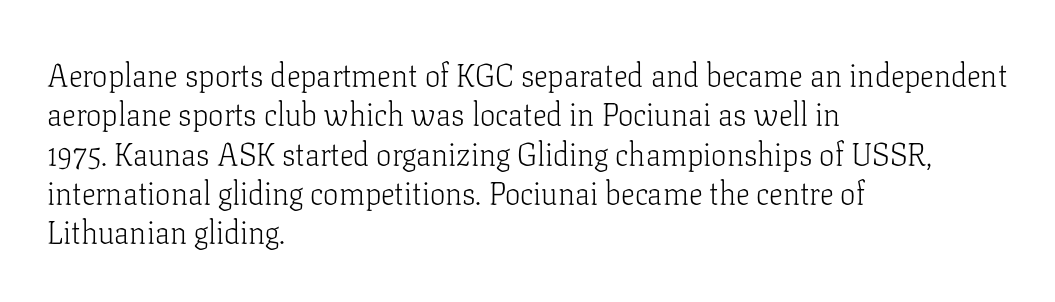
Short and long lines alike share a common starting point at left. Vertical spacing — default. The foot of each line stays bare and open. These lines are rendered in a variable-pitch font.
